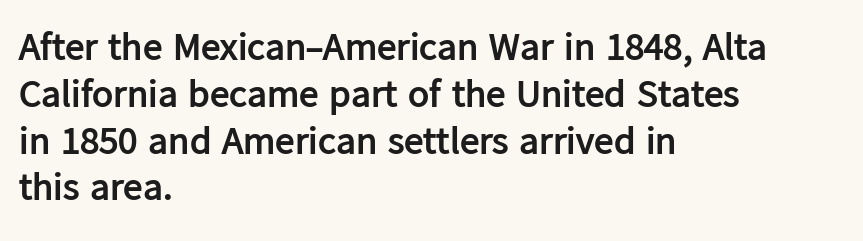
The image shows 39 px semibold sans-serif type, upright; set left-aligned, line spacing 1.2x, normal letter spacing, not underlined; low stroke contrast and a medium x-height.
